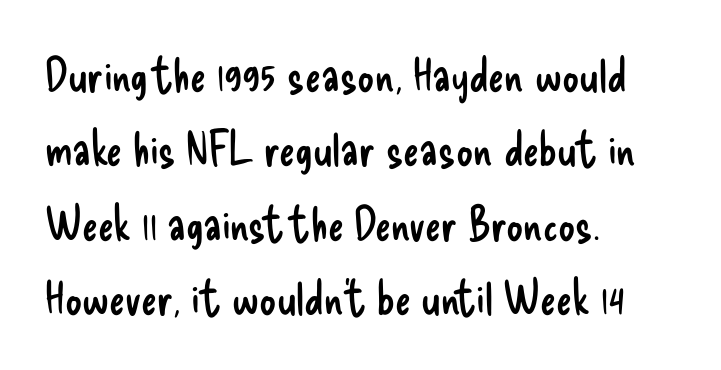
The image shows 47 px regular-weight, condensed sans-serif type, upright; set left-aligned, normal line spacing (1.58x), normal letter spacing, not underlined; low stroke contrast and a small x-height.
